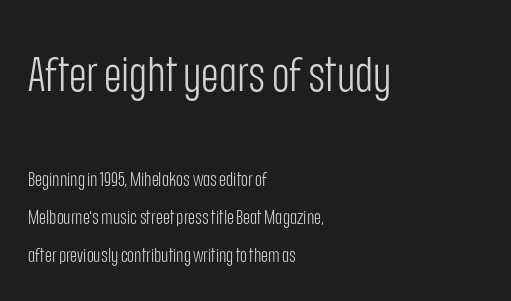
The image shows 48 px light, condensed sans-serif type, upright; set left-aligned, loose line spacing (1.98x), normal letter spacing, not underlined; the first (top) block is 2.53x larger; low stroke contrast and a large x-height.
